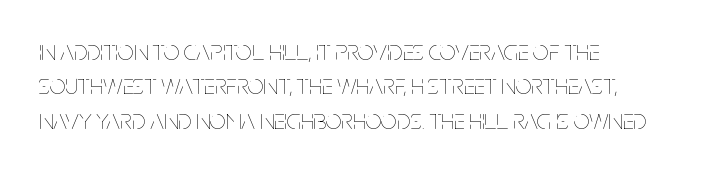
This rendering leaves character spacing at its baseline value. Alignment: flush left. The letterforms sit at book weight or below. Varying glyph widths throughout — classic text-font behaviour. Nope, not italic — everything's standing straight.
